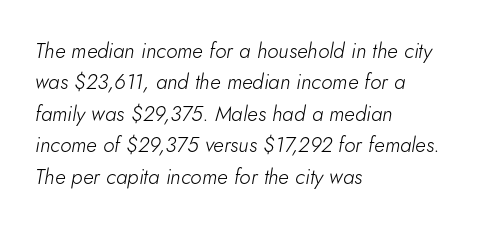
The image shows 21 px text type, italic (leaning right); set left-aligned, normal line spacing (1.5x), normal letter spacing, not underlined.
